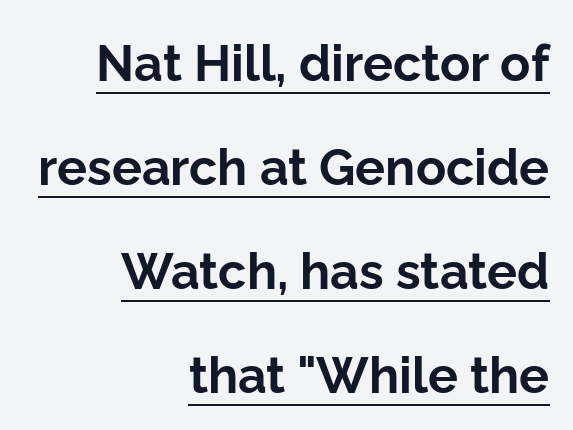
{"serif": "no", "italic": "no", "bold": "yes", "weight": "bold", "width": "normal", "stroke_contrast": "low", "x_height": "medium", "monospaced": "no", "underline": "yes", "align": "right", "line_spacing": "loose", "line_spacing_ratio": 2.08, "letter_spacing": "normal", "letter_spacing_em": 0.0, "glyph_px": 50}
